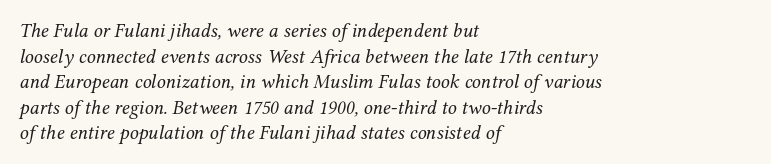
This rendering leaves character spacing at its baseline value. These lines stack with their left ends in a neat column. Notice how the stems are inclined rather than vertical — that's the hallmark of italics. A clean baseline with only descenders dipping below it.
